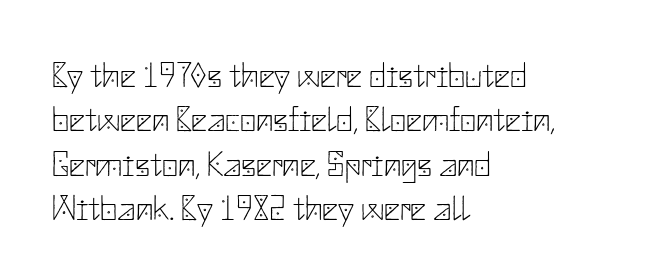
The image shows 35 px thin sans-serif type, upright; set left-aligned, normal line spacing (1.27x), normal letter spacing, not underlined; low stroke contrast and a small x-height.
